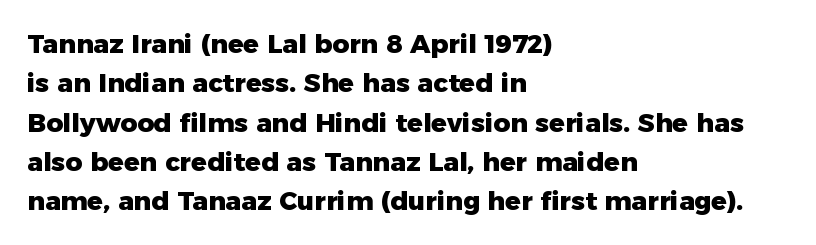
{"italic": "no", "bold": "yes", "underline": "no", "align": "left", "line_spacing": "normal", "line_spacing_ratio": 1.51, "letter_spacing": "normal", "letter_spacing_em": 0.0, "glyph_px": 26}
